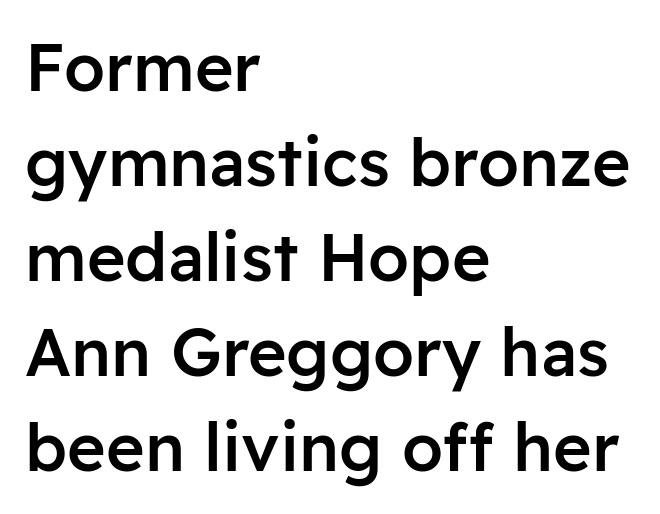
Q: Is the text bold? A: Semi-bold.
Q: Is the text italic (slanted)? A: No, it is upright.
Q: Is the typeface a serif or a sans-serif typeface? A: Sans-serif.
Q: Is the text underlined? A: No.
Q: How is the paragraph aligned? A: Left-aligned.
Q: Is the spacing between letters normal or unusually wide? A: Normal.
Q: Is the spacing between lines tight, normal or loose? A: Normal.
Q: Width (condensed, normal, or wide)? A: Normal.
Q: Stroke contrast? A: Low.
Q: x-height? A: Medium.
Q: Monospaced? A: No.
